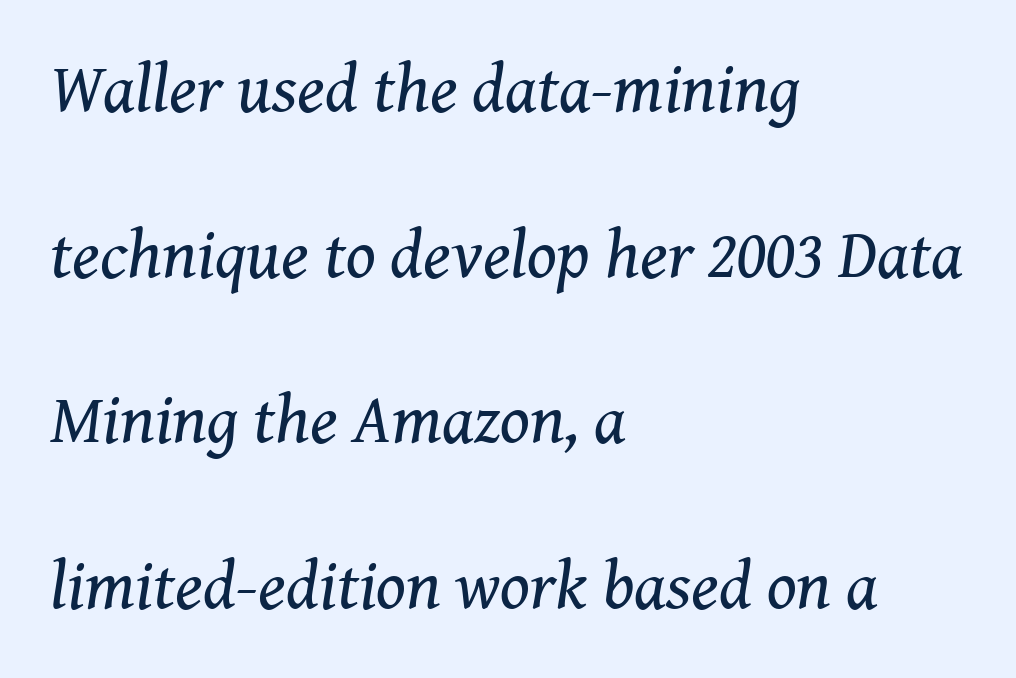
{"serif": "yes", "italic": "yes", "lean": "right", "slant_degrees": 8, "bold": "no", "weight": "regular", "width": "normal", "stroke_contrast": "medium", "x_height": "medium", "monospaced": "no", "underline": "no", "align": "left", "line_spacing": "loose", "line_spacing_ratio": 2.4, "letter_spacing": "normal", "letter_spacing_em": 0.0, "glyph_px": 69}
